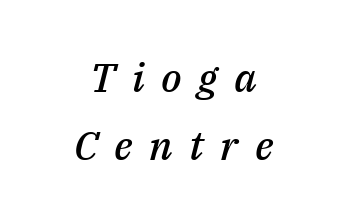
Q: Is the text bold? A: Semi-bold.
Q: Is the text italic (slanted)? A: Yes, it leans right by about 14 degrees.
Q: Is the text underlined? A: No.
Q: How is the paragraph aligned? A: Centered.
Q: Is the spacing between letters normal or unusually wide? A: Unusually wide.
Q: Width (condensed, normal, or wide)? A: Normal.
Q: Stroke contrast? A: Medium.
Q: x-height? A: Medium.
Q: Monospaced? A: No.
